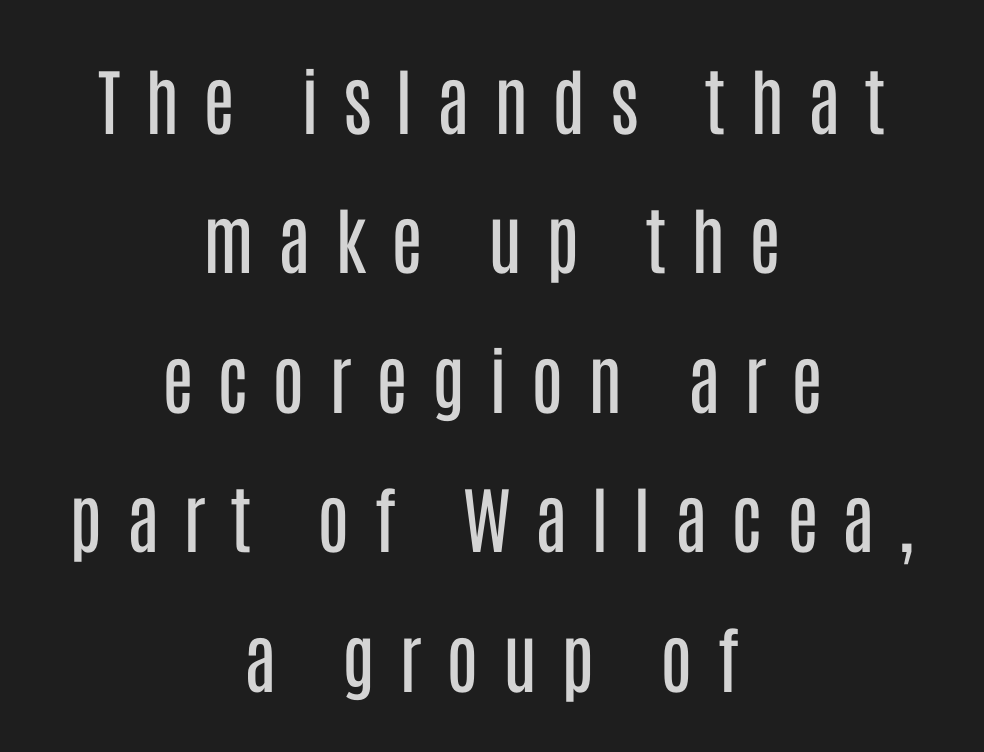
The image shows 73 px regular-weight, condensed sans-serif type, upright; set centered, loose line spacing (1.91x), unusually wide letter spacing (+0.33 em), not underlined; low stroke contrast and a large x-height.
